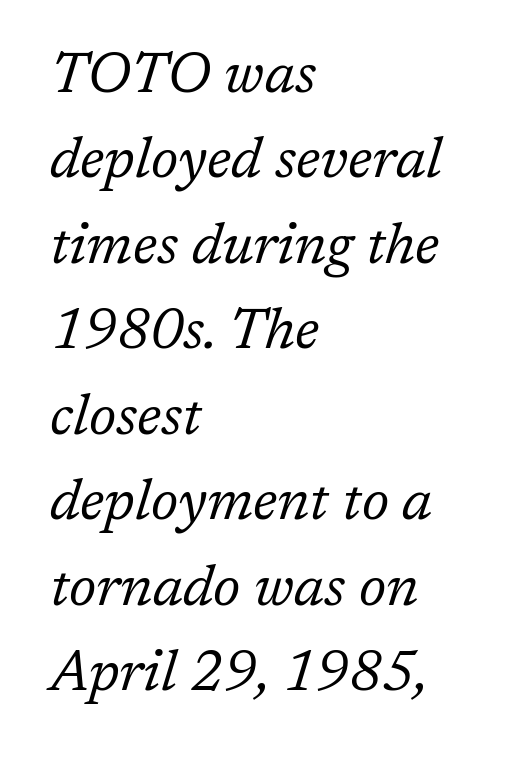
Q: Is the text bold? A: No.
Q: Is the text italic (slanted)? A: Yes, it leans right by about 17 degrees.
Q: Is the typeface a serif or a sans-serif typeface? A: Serif.
Q: Is the text underlined? A: No.
Q: How is the paragraph aligned? A: Left-aligned.
Q: Is the spacing between letters normal or unusually wide? A: Normal.
Q: Is the spacing between lines tight, normal or loose? A: Normal.
Q: Width (condensed, normal, or wide)? A: Normal.
Q: Stroke contrast? A: Low.
Q: x-height? A: Medium.
Q: Monospaced? A: No.
